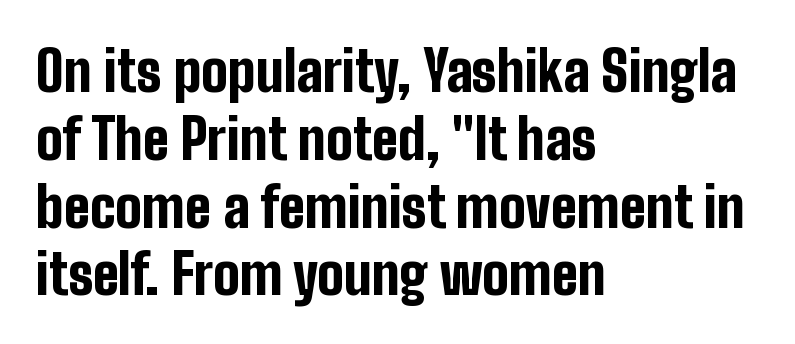
The image shows 56 px bold, condensed sans-serif type, upright; set left-aligned, line spacing 1.21x, normal letter spacing, not underlined; low stroke contrast and a medium x-height.
